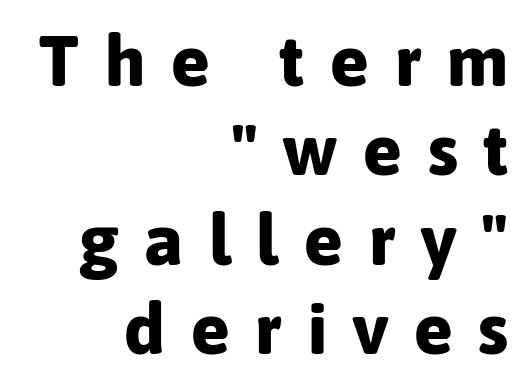
{"serif": "no", "italic": "no", "bold": "yes", "weight": "bold", "width": "normal", "stroke_contrast": "low", "x_height": "medium", "monospaced": "no", "underline": "no", "align": "right", "line_spacing_ratio": 1.24, "letter_spacing": "wide", "letter_spacing_em": 0.36, "glyph_px": 72}
